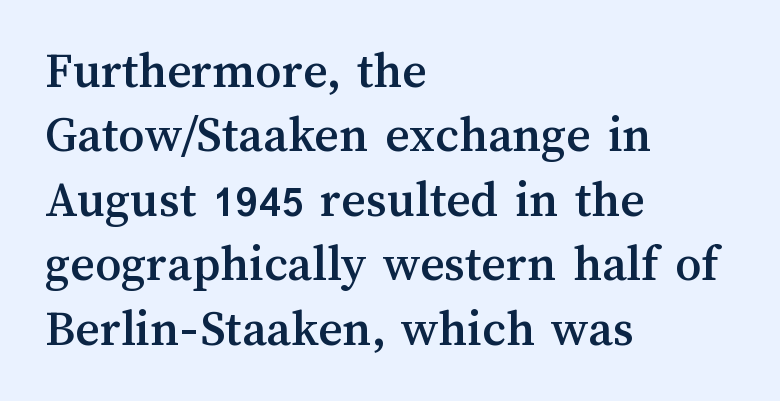
{"italic": "no", "width": "normal", "stroke_contrast": "medium", "x_height": "medium", "monospaced": "no", "underline": "no", "align": "left", "line_spacing_ratio": 1.24, "letter_spacing": "normal", "letter_spacing_em": 0.0, "glyph_px": 52}
